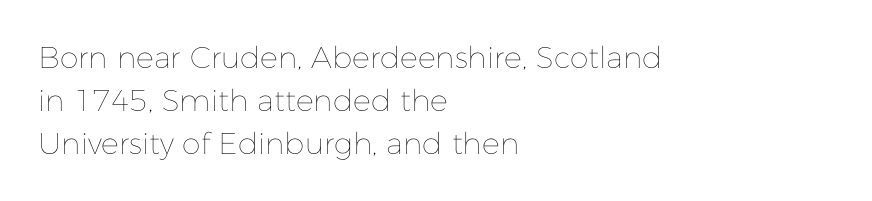
Q: Is the text bold? A: No.
Q: Is the text italic (slanted)? A: No, it is upright.
Q: Is the text underlined? A: No.
Q: How is the paragraph aligned? A: Left-aligned.
Q: Is the spacing between letters normal or unusually wide? A: Normal.
Q: Is the spacing between lines tight, normal or loose? A: Normal.
Q: Width (condensed, normal, or wide)? A: Normal.
Q: Stroke contrast? A: Low.
Q: x-height? A: Medium.
Q: Monospaced? A: No.
